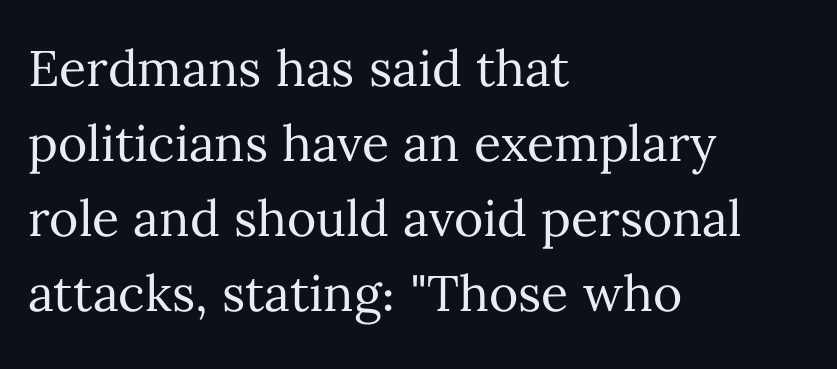
The image shows 50 px regular-weight type, upright; set left-aligned, normal line spacing (1.5x), normal letter spacing, not underlined; medium stroke contrast and a medium x-height.
